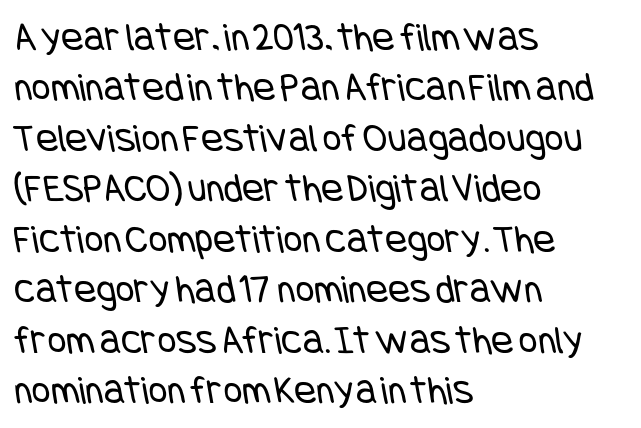
{"serif": "no", "bold": "no", "weight": "regular", "width": "condensed", "stroke_contrast": "low", "x_height": "large", "underline": "no", "align": "left", "line_spacing_ratio": 1.23, "letter_spacing": "normal", "letter_spacing_em": 0.0, "glyph_px": 41}
